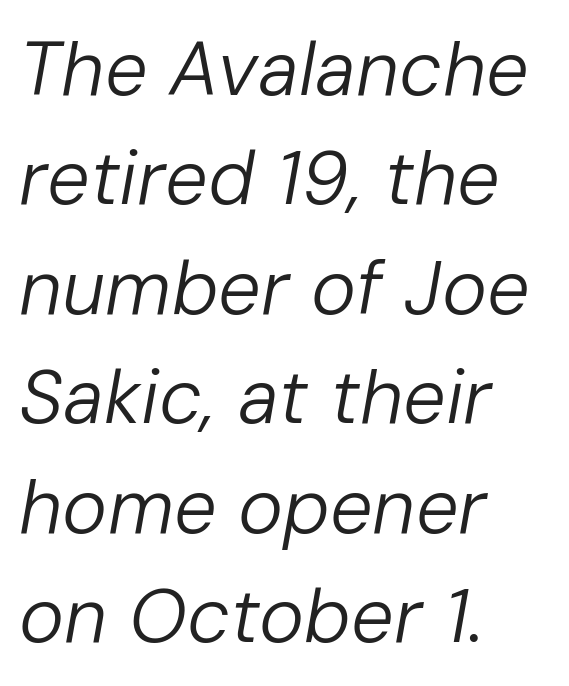
{"italic": "yes", "lean": "right", "slant_degrees": 10, "bold": "no", "weight": "regular", "width": "normal", "stroke_contrast": "low", "x_height": "medium", "monospaced": "no", "underline": "no", "align": "left", "line_spacing": "normal", "line_spacing_ratio": 1.44, "letter_spacing": "normal", "letter_spacing_em": 0.0, "glyph_px": 76}
